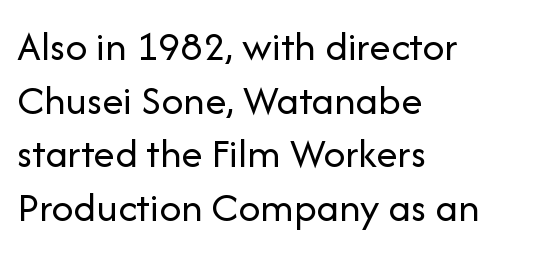
The image shows 43 px regular-weight sans-serif type, upright; set left-aligned, normal line spacing (1.25x), normal letter spacing, not underlined; low stroke contrast and a medium x-height.
